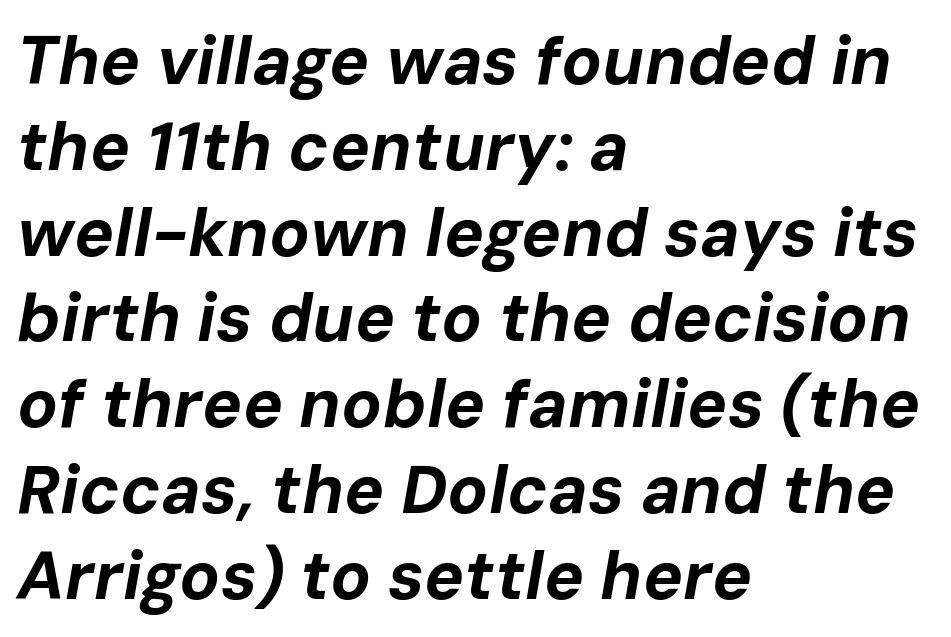
The image shows 67 px bold type, italic (leaning right); set left-aligned, normal line spacing (1.28x), normal letter spacing, not underlined; low stroke contrast and a medium x-height.
